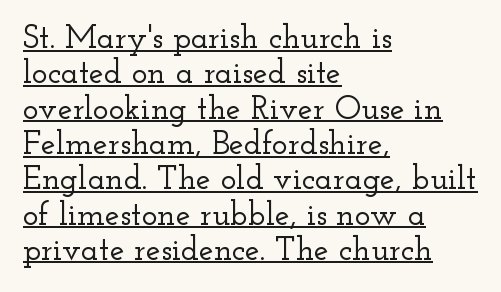
{"serif": "yes", "italic": "no", "width": "wide", "stroke_contrast": "low", "x_height": "small", "monospaced": "no", "underline": "yes", "align": "left", "line_spacing": "tight", "line_spacing_ratio": 1.07, "letter_spacing": "normal", "letter_spacing_em": 0.0, "glyph_px": 33}
